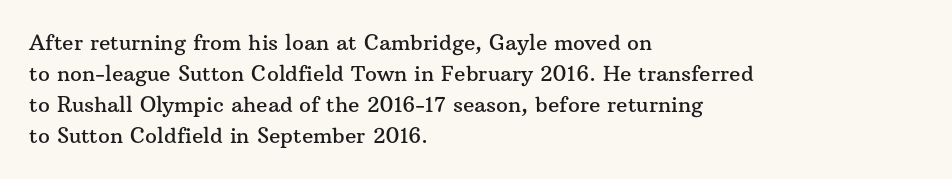
Does the copy run flush right? No — it runs flush left. The specimen reads as upright at a glance. Between one letter and the next there's only the usual sliver of space. The designer left line spacing at the default.
